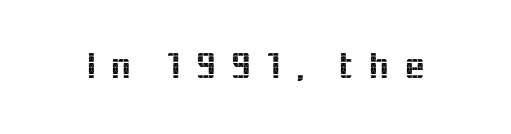
Q: Is the text italic (slanted)? A: No, it is upright.
Q: Is the typeface a serif or a sans-serif typeface? A: Sans-serif.
Q: Is the text underlined? A: No.
Q: Is the spacing between letters normal or unusually wide? A: Unusually wide.
Q: Width (condensed, normal, or wide)? A: Normal.
Q: x-height? A: Medium.
Q: Monospaced? A: No.
